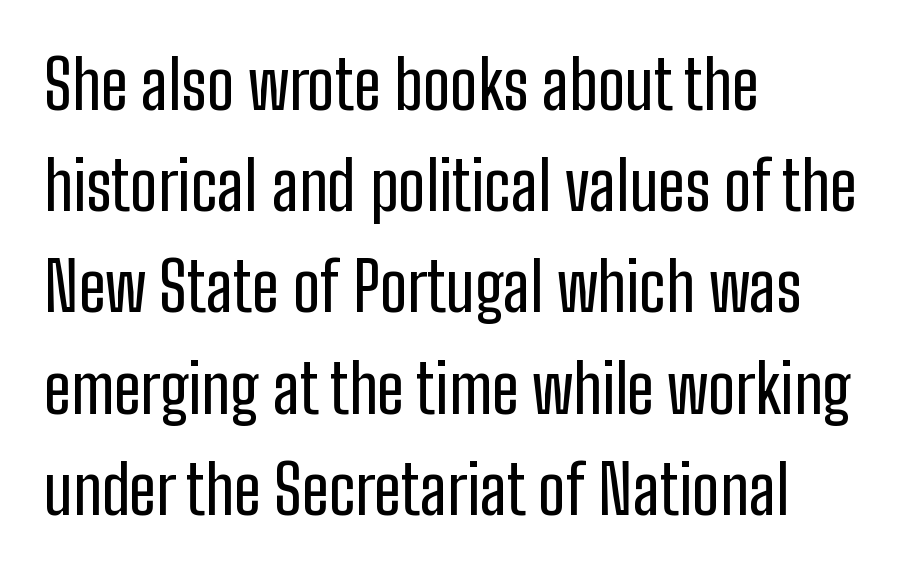
{"serif": "no", "italic": "no", "width": "condensed", "stroke_contrast": "low", "x_height": "medium", "monospaced": "no", "underline": "no", "align": "left", "line_spacing": "normal", "line_spacing_ratio": 1.51, "letter_spacing": "normal", "letter_spacing_em": 0.0, "glyph_px": 67}
